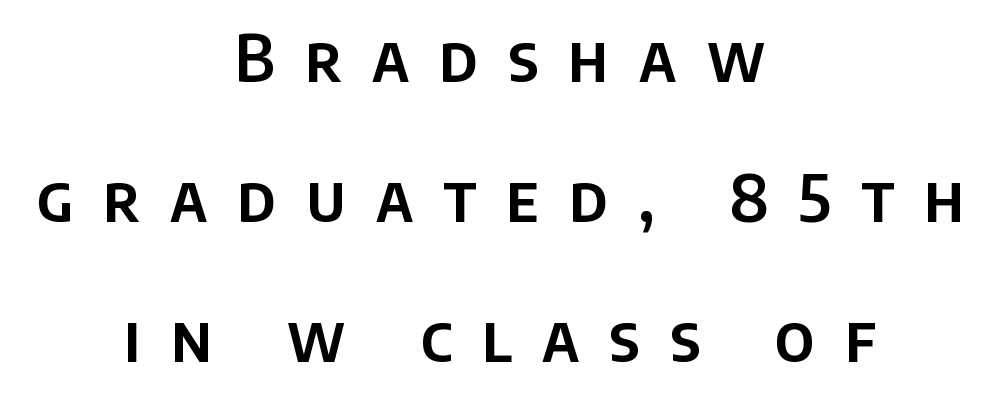
{"serif": "no", "italic": "no", "width": "normal", "stroke_contrast": "low", "x_height": "large", "monospaced": "no", "underline": "no", "align": "center", "line_spacing": "loose", "line_spacing_ratio": 2.19, "letter_spacing": "wide", "letter_spacing_em": 0.47, "glyph_px": 64}
